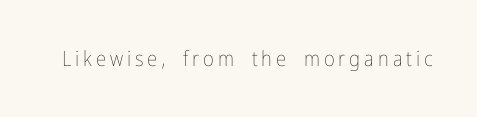
{"italic": "no", "bold": "no", "underline": "no", "glyph_px": 21}
